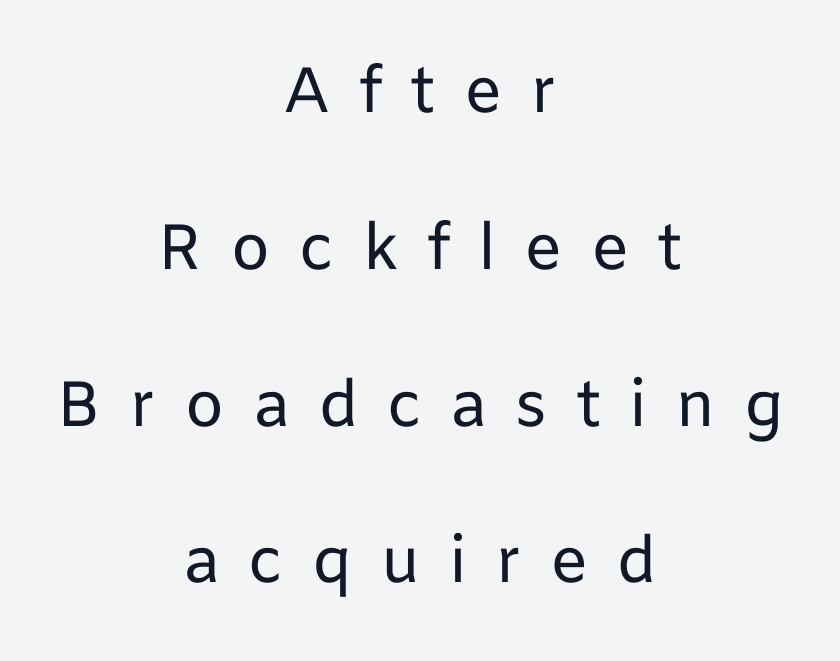
Weight: regular or lighter. The letters carry no serifs — their stems end cleanly without finishing strokes. Summary of vertical rhythm: relaxed, with wide interline spacing. Does extra space separate the letters? Yes, quite a lot of it. This is roman type, the default non-slanted kind. Decoration check: the copy has no underline.
